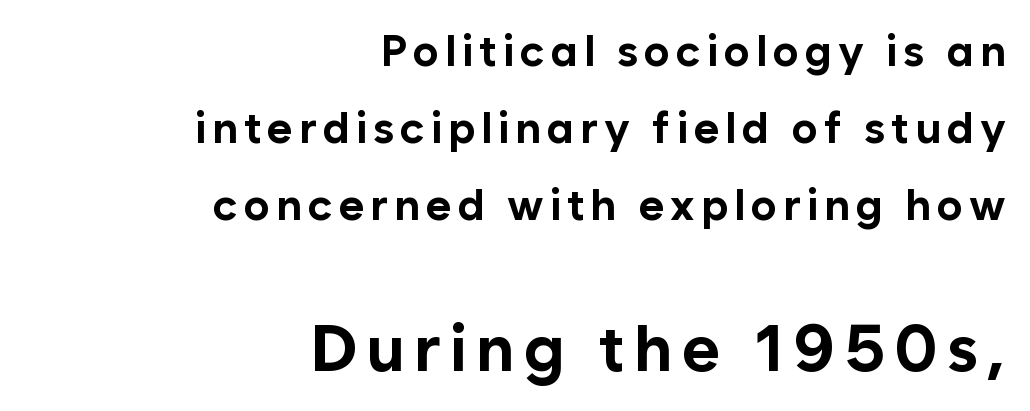
The image shows 66 px bold sans-serif type, upright; set right-aligned, line spacing 1.75x, not underlined; the second (bottom) block is 1.5x larger; low stroke contrast and a medium x-height.
